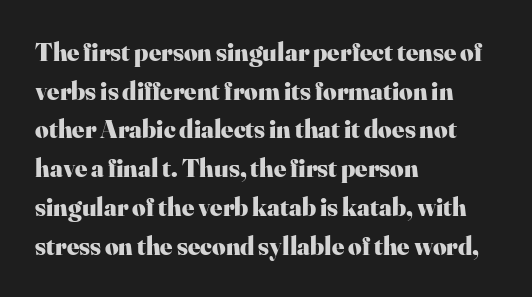
Q: Is the text bold? A: Yes.
Q: Is the text italic (slanted)? A: No, it is upright.
Q: Is the text underlined? A: No.
Q: How is the paragraph aligned? A: Left-aligned.
Q: Is the spacing between letters normal or unusually wide? A: Normal.
Q: Is the spacing between lines tight, normal or loose? A: Normal.
